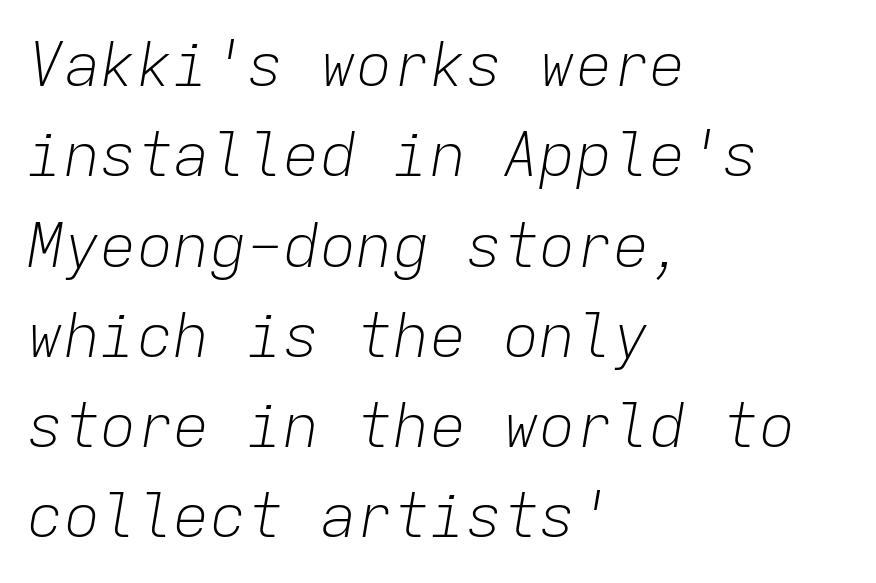
{"italic": "yes", "lean": "right", "slant_degrees": 9, "bold": "no", "weight": "light", "width": "normal", "stroke_contrast": "low", "x_height": "medium", "monospaced": "yes", "underline": "no", "align": "left", "line_spacing": "normal", "line_spacing_ratio": 1.48, "letter_spacing": "normal", "letter_spacing_em": 0.0, "glyph_px": 61}
